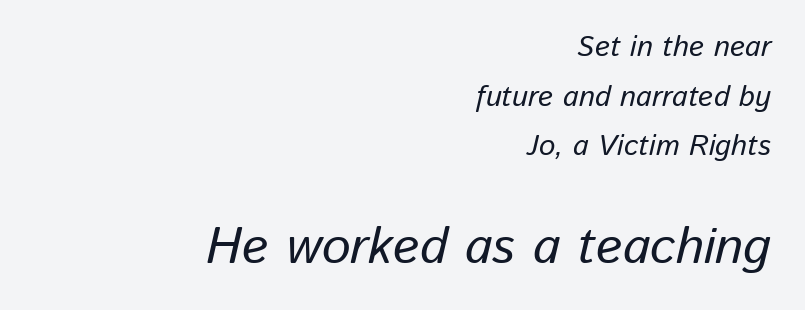
The image shows 51 px text type, italic (leaning right); set right-aligned, line spacing 1.71x, normal letter spacing, not underlined; the second (bottom) block is 1.76x larger; low stroke contrast and a medium x-height.
